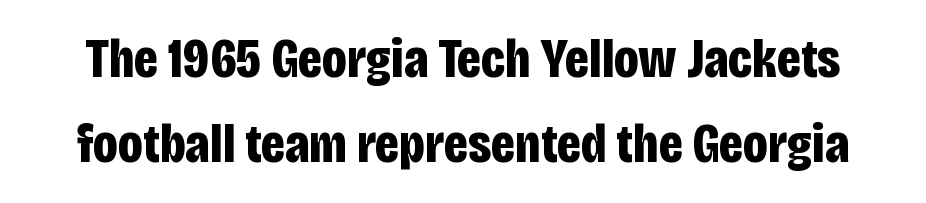
This block has exactly the height ordinary leading produces. You could not count columns in this text — the font is proportionally spaced. Do the letters lean? They stand straight. The passage shown is not underscored anywhere. Every letter is thick-stroked: bold, no question.
